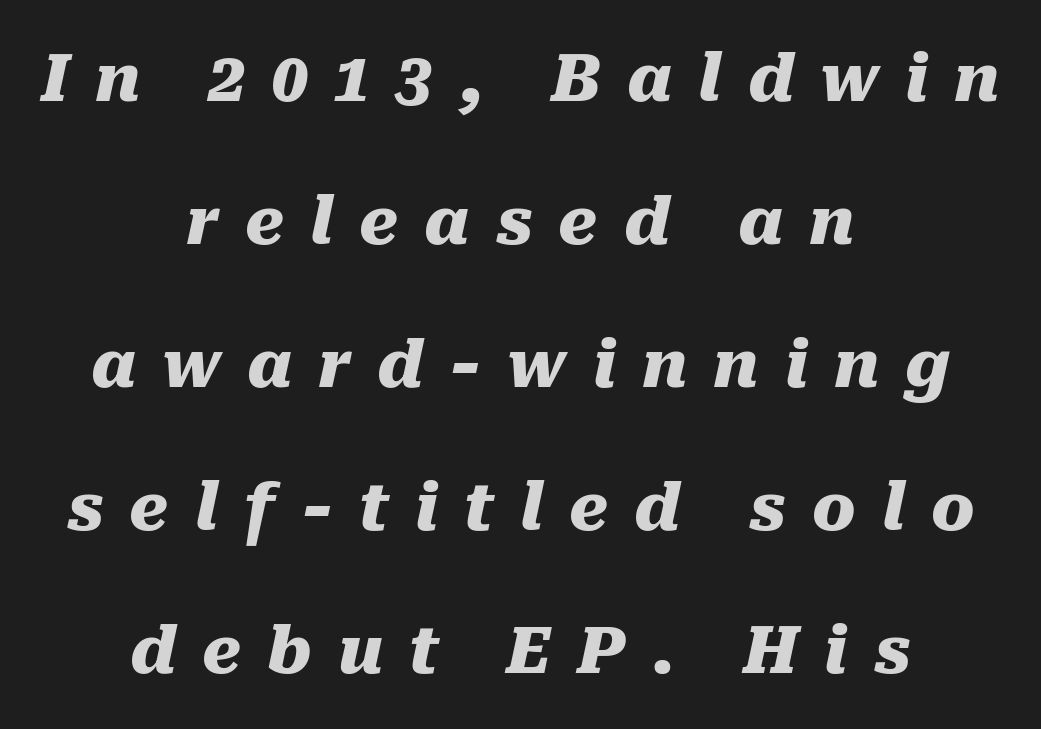
The image shows 65 px heavy type, italic (leaning right); set centered, loose line spacing (2.2x), unusually wide letter spacing (+0.4 em), not underlined; medium stroke contrast and a medium x-height.
